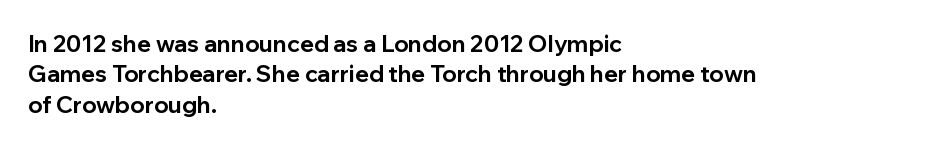
Each word holds together tightly as a unit, with standard inter-letter gaps. Typeset ragged right — the left edge is the straight one. Has an underline been added? It has not. The passage shown stacks its lines at a standard gap. A typesetter would mark this as roman, not italic. The passage shown is emphatically bold.
